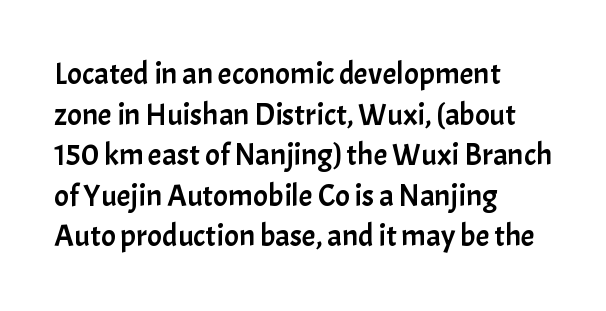
No word sits above an underline. Is there much room between lines? A standard amount, neither cramped nor airy. You could not count columns in this text — the font is proportionally spaced. Casual observation: everything's shoved over to the left.
